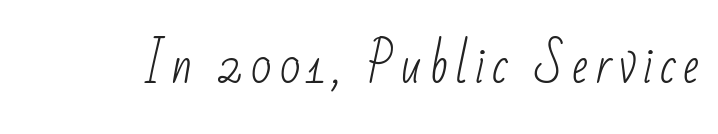
{"serif": "no", "bold": "no", "weight": "light", "width": "condensed", "stroke_contrast": "low", "x_height": "small", "monospaced": "no", "underline": "no", "glyph_px": 48}
